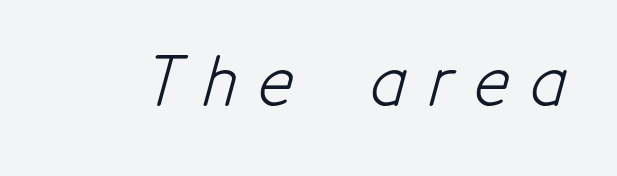
The image shows 67 px light, condensed sans-serif type; set unusually wide letter spacing (+0.32 em), not underlined; low stroke contrast and a medium x-height.
